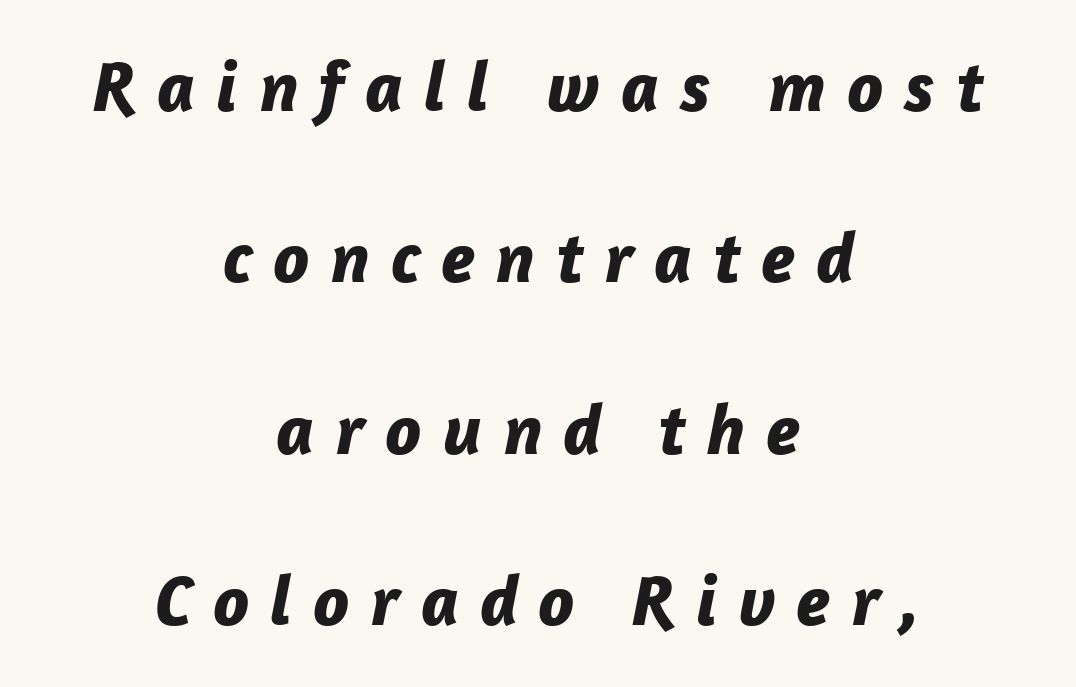
Q: Is the text bold? A: Yes.
Q: Is the text italic (slanted)? A: Yes, it leans right by about 12 degrees.
Q: Is the text underlined? A: No.
Q: How is the paragraph aligned? A: Centered.
Q: Is the spacing between letters normal or unusually wide? A: Unusually wide.
Q: Is the spacing between lines tight, normal or loose? A: Loose.
Q: Width (condensed, normal, or wide)? A: Normal.
Q: Stroke contrast? A: Low.
Q: x-height? A: Medium.
Q: Monospaced? A: No.
